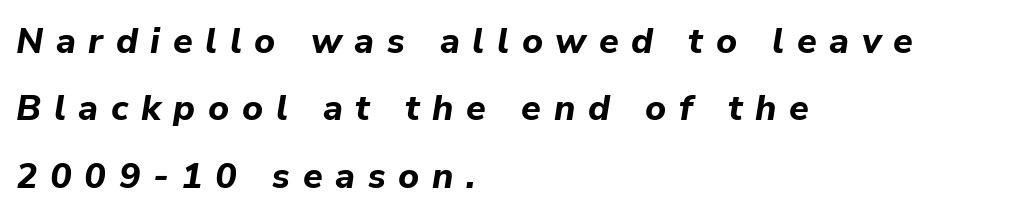
Does the lettering tilt? It does — this is italic. Clear beneath every line of the passage. Teacher's note: observe the even left margin — that is flush-left alignment. The letterforms stand isolated, each surrounded by extra space. Does the weight exceed regular? Yes, all the way to bold. Note the varied advance widths — an 'i' is clearly narrower than an 'm'.
